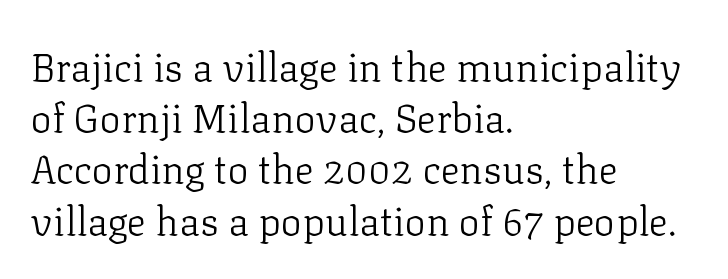
{"serif": "yes", "italic": "no", "bold": "no", "weight": "light", "width": "normal", "stroke_contrast": "low", "x_height": "medium", "monospaced": "no", "underline": "no", "align": "left", "line_spacing": "normal", "line_spacing_ratio": 1.28, "letter_spacing": "normal", "letter_spacing_em": 0.0, "glyph_px": 40}
